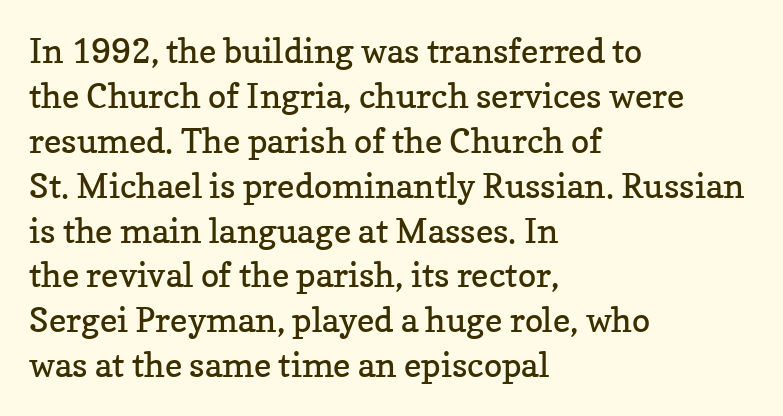
{"serif": "yes", "italic": "no", "bold": "no", "weight": "regular", "width": "normal", "stroke_contrast": "low", "x_height": "medium", "monospaced": "no", "underline": "no", "align": "left", "line_spacing": "normal", "line_spacing_ratio": 1.32, "letter_spacing": "normal", "letter_spacing_em": 0.0, "glyph_px": 34}
